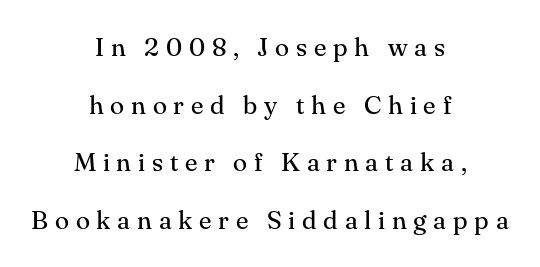
No italicization has been applied; the sample stays upright. Letter spacing: wide. Glance below the letters and you will spot only blank space. The rendering positions every line midway between the sides. Vertically, the passage feels expansive, rows floating well apart. The strokes are not fattened; the text isn't bold.
